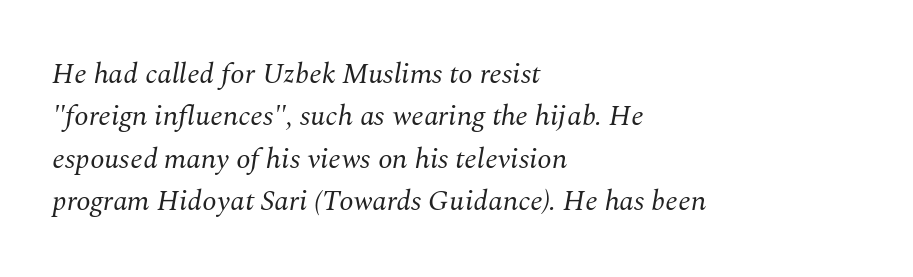
The letters sit at their default tracking, neither squeezed nor spread. The passage shown is not bold in any degree. The leading is moderate, giving the passage an even texture. Here the designer chose a conventional face with non-uniform glyph widths. These lines were composed using italics.
